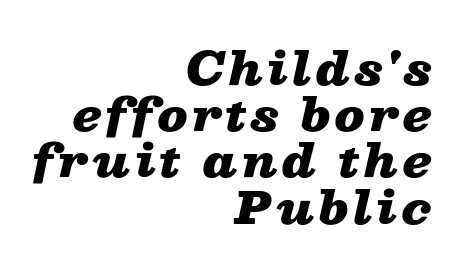
Honestly, the rows look squashed on top of each other. The font's italic variant was chosen for this text. Do the characters align in a grid? No, the font is proportional. The rendering anchors every line to the right-hand side. The space beneath each line is pristine and unruled.
